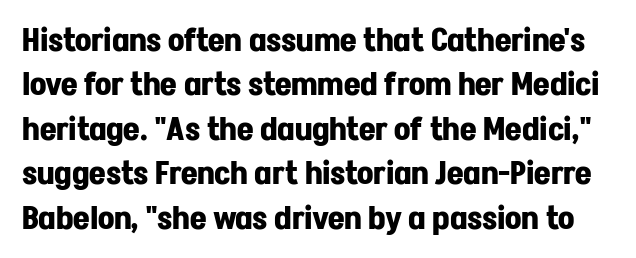
{"serif": "no", "italic": "no", "bold": "yes", "weight": "bold", "width": "normal", "stroke_contrast": "low", "x_height": "medium", "monospaced": "no", "underline": "no", "line_spacing": "normal", "line_spacing_ratio": 1.39, "letter_spacing": "normal", "letter_spacing_em": 0.0, "glyph_px": 32}
